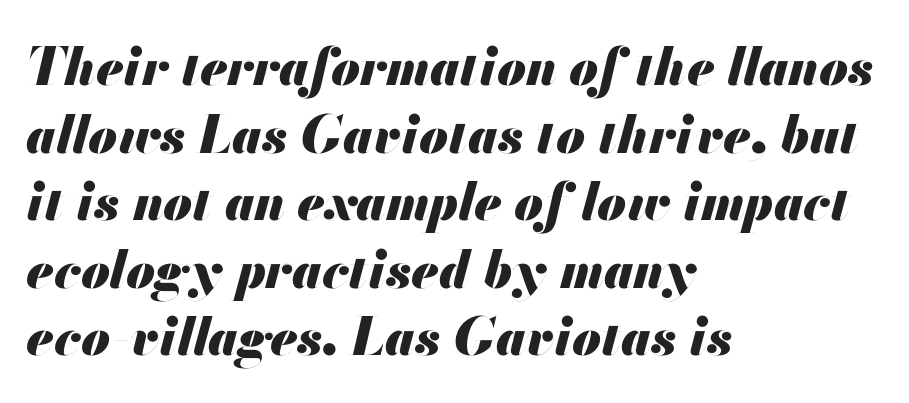
{"italic": "yes", "lean": "right", "slant_degrees": 13, "bold": "yes", "weight": "heavy", "width": "normal", "stroke_contrast": "medium", "x_height": "small", "monospaced": "no", "underline": "no", "align": "left", "line_spacing": "normal", "line_spacing_ratio": 1.3, "letter_spacing": "normal", "letter_spacing_em": 0.0, "glyph_px": 52}
